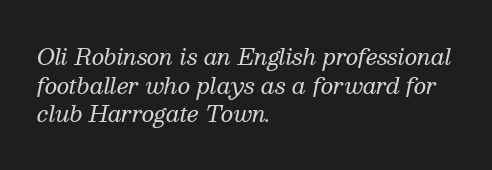
The rag falls on the right side of this text block. Compared with a typical body face, this is equally light or lighter still. Interline gaps are of average width in this sample. Notice how the stems are inclined rather than vertical — that's the hallmark of italics.
